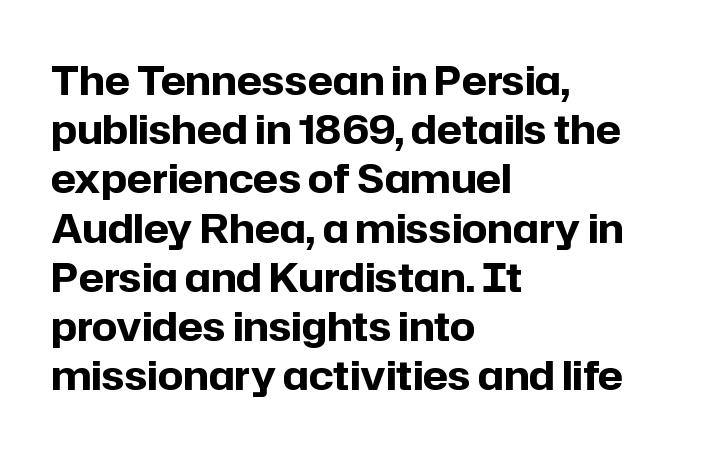
Glance below the letters and you will spot only blank space. Heft: maximum for text — a bold. What kind of face is this? One without serifs — a sans. Letter spacing: default.
